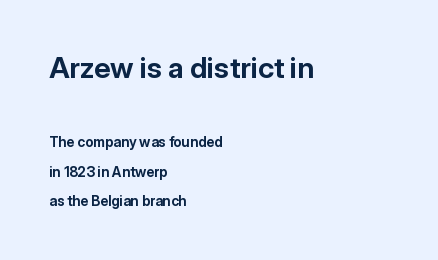
The typography opts for an upright posture over an oblique one. Stroke thickness is high; the sample reads as a true bold. Is this a fixed-width face? No — the glyphs have proportional, varying widths. Vertically, the passage feels expansive, rows floating well apart. This sample is left-justified, so line endings fall wherever the words run out. Underline: absent.
